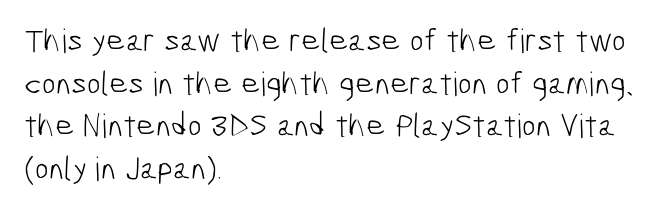
{"serif": "no", "bold": "no", "weight": "light", "width": "condensed", "stroke_contrast": "low", "x_height": "medium", "monospaced": "no", "underline": "no", "align": "left", "line_spacing": "normal", "line_spacing_ratio": 1.29, "letter_spacing": "normal", "letter_spacing_em": 0.0, "glyph_px": 33}
